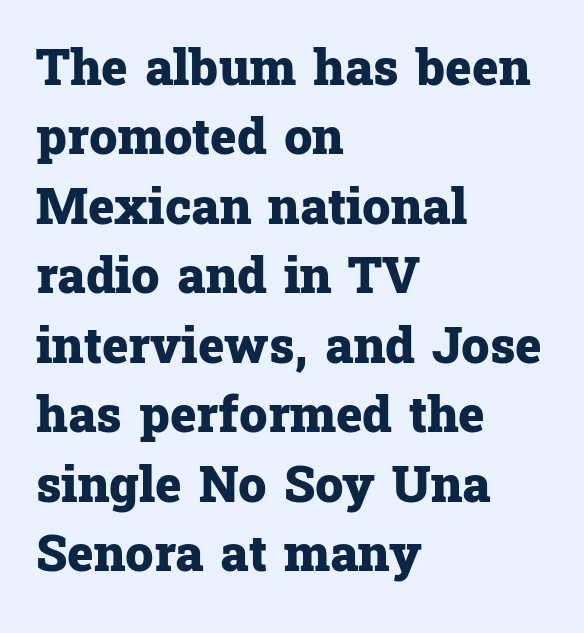
The image shows 50 px heavy serif type, upright; set left-aligned, normal line spacing (1.39x), normal letter spacing, not underlined; low stroke contrast and a medium x-height.
